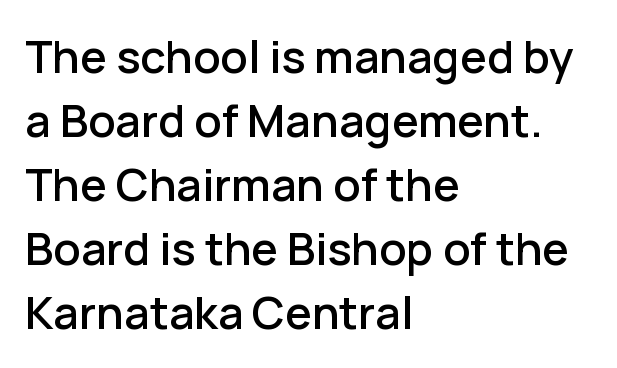
Upright lettering throughout. Character widths vary here, with narrow letters taking less room than wide ones. The lines sit at an ordinary, default distance from one another. Decoration check: the copy has no underline. The text was rendered using a sans face with plain stroke endings.
